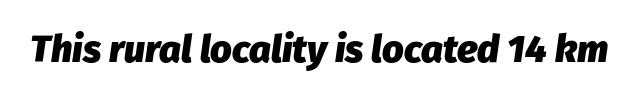
{"italic": "yes", "lean": "right", "slant_degrees": 8, "bold": "yes", "weight": "heavy", "width": "normal", "stroke_contrast": "low", "x_height": "medium", "monospaced": "no", "underline": "no", "letter_spacing": "normal", "letter_spacing_em": 0.0, "glyph_px": 38}
